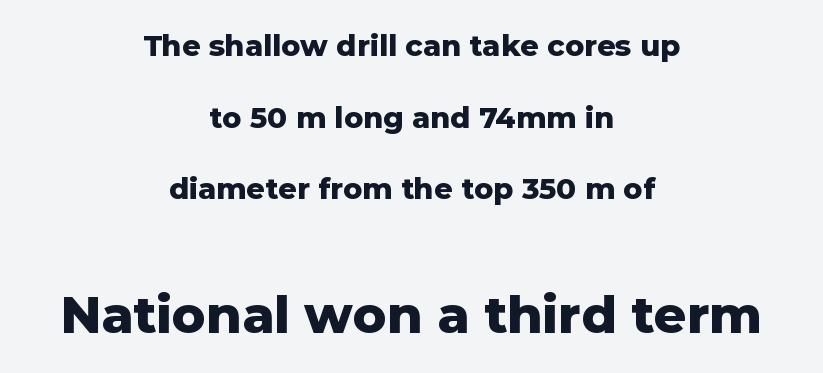
The image shows 51 px heavy sans-serif type, upright; set centered, loose line spacing (2.47x), normal letter spacing, not underlined; the second (bottom) block is 1.76x larger; low stroke contrast and a medium x-height.
